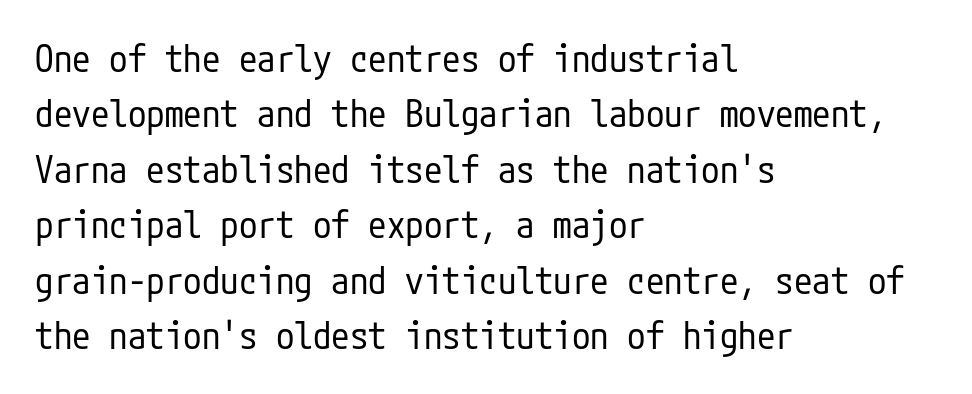
Vertical strokes here are truly vertical. Clear beneath every line of the passage. Weight: not bold — regular or lighter. Glyph-to-glyph distance matches everyday printed text. The text was rendered using a sans face with plain stroke endings.
